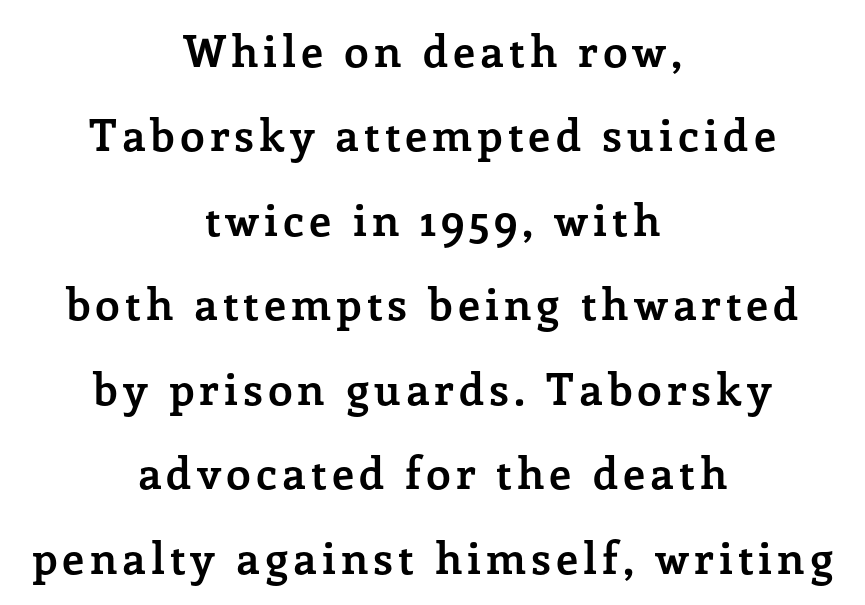
Q: Is the text bold? A: Yes.
Q: Is the text italic (slanted)? A: No, it is upright.
Q: Is the typeface a serif or a sans-serif typeface? A: Serif.
Q: Is the text underlined? A: No.
Q: How is the paragraph aligned? A: Centered.
Q: Is the spacing between lines tight, normal or loose? A: Loose.
Q: Width (condensed, normal, or wide)? A: Normal.
Q: Stroke contrast? A: Low.
Q: x-height? A: Medium.
Q: Monospaced? A: No.
